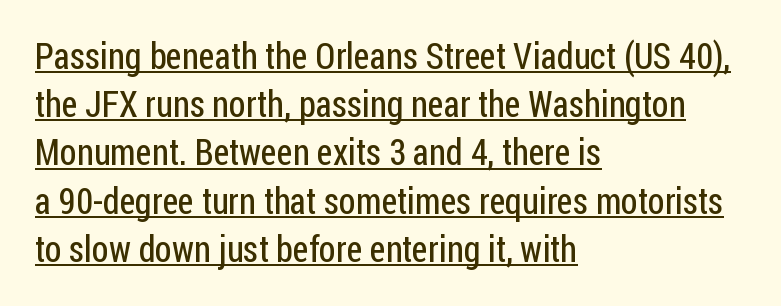
{"serif": "no", "italic": "no", "bold": "no", "weight": "regular", "width": "condensed", "stroke_contrast": "low", "x_height": "medium", "monospaced": "no", "underline": "yes", "align": "left", "line_spacing": "normal", "line_spacing_ratio": 1.34, "letter_spacing": "normal", "letter_spacing_em": 0.0, "glyph_px": 36}
